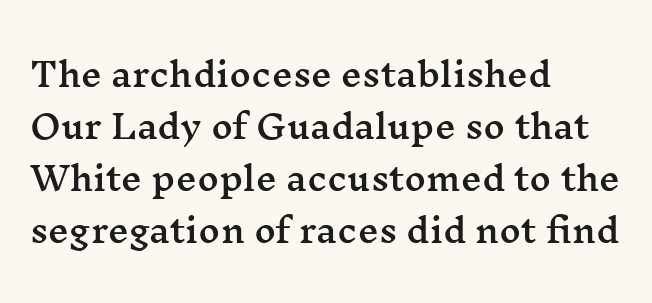
Spacing verdict: proportional, widths tailored to each character. The lines are quadded left. The foot of each line stays bare and open. The lettering holds an erect, upright posture throughout. Does the leading feel generous? No, just average. Each word holds together tightly as a unit, with standard inter-letter gaps.
